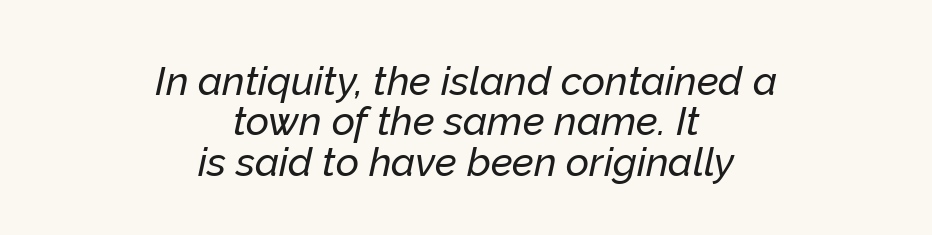
{"italic": "yes", "lean": "right", "slant_degrees": 12, "width": "normal", "stroke_contrast": "low", "x_height": "medium", "monospaced": "no", "underline": "no", "align": "center", "line_spacing": "tight", "line_spacing_ratio": 1.01, "letter_spacing": "normal", "letter_spacing_em": 0.0, "glyph_px": 40}
